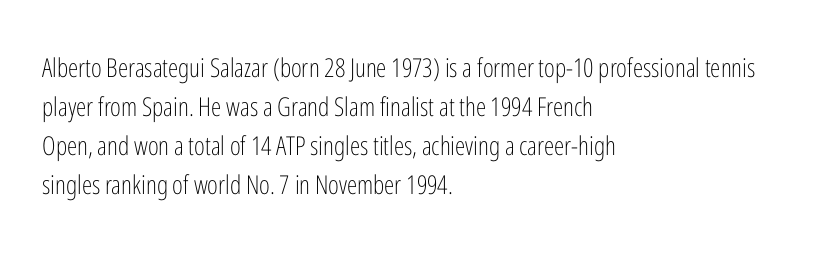
Each new line begins a customary step beneath the previous one. Students, note that the glyphs here touch the page at normal intervals. Letters rest on an invisible, unmarked baseline. Posture: upright roman.
